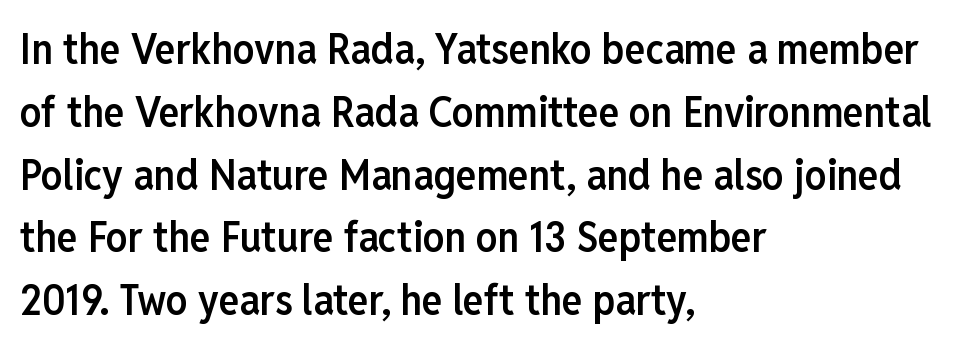
{"serif": "no", "italic": "no", "bold": "semi", "weight": "semibold", "width": "condensed", "stroke_contrast": "low", "x_height": "medium", "monospaced": "no", "underline": "no", "align": "left", "line_spacing": "normal", "line_spacing_ratio": 1.46, "letter_spacing": "normal", "letter_spacing_em": 0.0, "glyph_px": 43}
